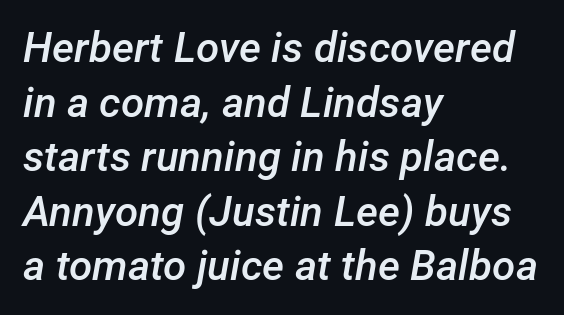
{"italic": "yes", "lean": "right", "slant_degrees": 12, "bold": "semi", "weight": "semibold", "width": "normal", "stroke_contrast": "low", "x_height": "medium", "monospaced": "no", "underline": "no", "align": "left", "line_spacing": "normal", "line_spacing_ratio": 1.3, "letter_spacing": "normal", "letter_spacing_em": 0.0, "glyph_px": 42}
